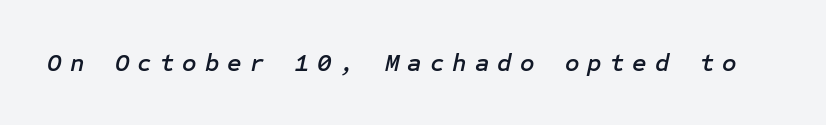
{"italic": "yes", "lean": "right", "slant_degrees": 12, "underline": "no", "letter_spacing": "wide", "letter_spacing_em": 0.32, "glyph_px": 25}
